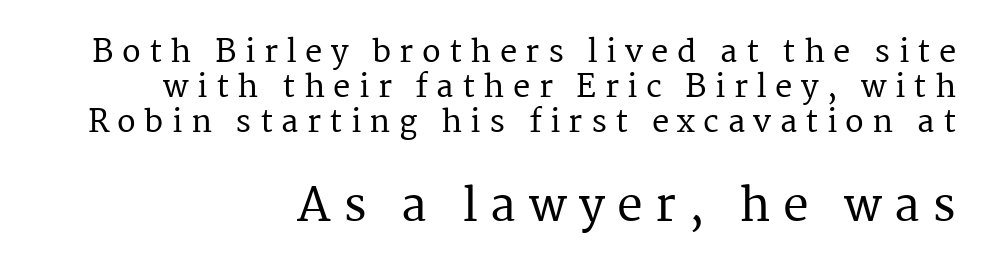
{"serif": "yes", "italic": "no", "width": "normal", "stroke_contrast": "medium", "x_height": "medium", "monospaced": "no", "underline": "no", "align": "right", "line_spacing": "tight", "line_spacing_ratio": 1.13, "letter_spacing": "wide", "letter_spacing_em": 0.27, "larger_block": "second", "size_ratio": 1.48, "glyph_px": 46}
